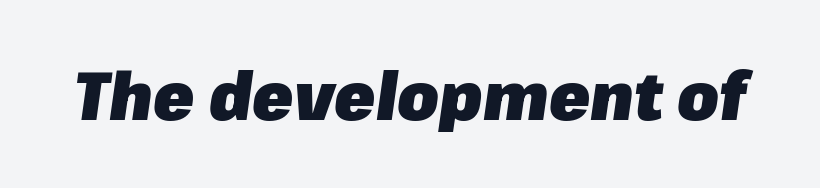
Short note: letters normally spaced. You could not count columns in this text — the font is proportionally spaced. The passage shown is emphatically bold. Letters rest on an invisible, unmarked baseline. The passage shown leans; its letterforms are oblique.
